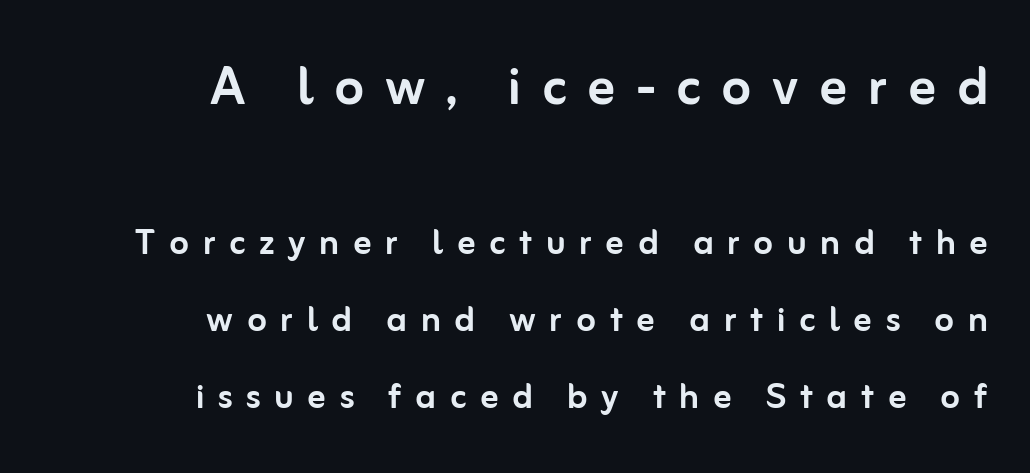
{"serif": "no", "italic": "no", "width": "normal", "stroke_contrast": "low", "x_height": "medium", "monospaced": "no", "underline": "no", "align": "right", "line_spacing_ratio": 1.71, "letter_spacing": "wide", "letter_spacing_em": 0.3, "larger_block": "first", "size_ratio": 1.51, "glyph_px": 68}
